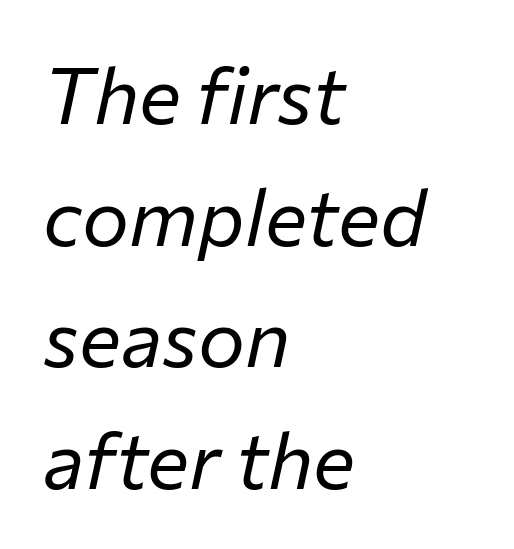
Q: Is the text bold? A: No.
Q: Is the text italic (slanted)? A: Yes, it leans right by about 12 degrees.
Q: Is the text underlined? A: No.
Q: How is the paragraph aligned? A: Left-aligned.
Q: Is the spacing between letters normal or unusually wide? A: Normal.
Q: Is the spacing between lines tight, normal or loose? A: Normal.
Q: Width (condensed, normal, or wide)? A: Normal.
Q: Stroke contrast? A: Low.
Q: x-height? A: Medium.
Q: Monospaced? A: No.
